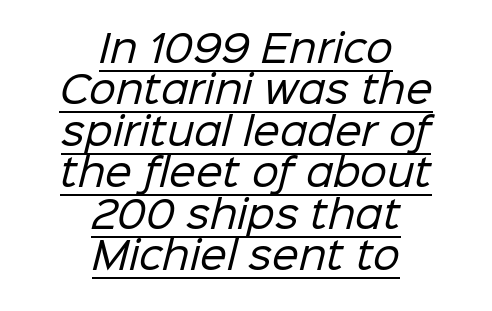
Q: Is the text bold? A: No.
Q: Is the typeface a serif or a sans-serif typeface? A: Sans-serif.
Q: Is the text underlined? A: Yes.
Q: How is the paragraph aligned? A: Centered.
Q: Is the spacing between letters normal or unusually wide? A: Normal.
Q: Is the spacing between lines tight, normal or loose? A: Tight.
Q: Width (condensed, normal, or wide)? A: Normal.
Q: Stroke contrast? A: Low.
Q: x-height? A: Medium.
Q: Monospaced? A: No.
